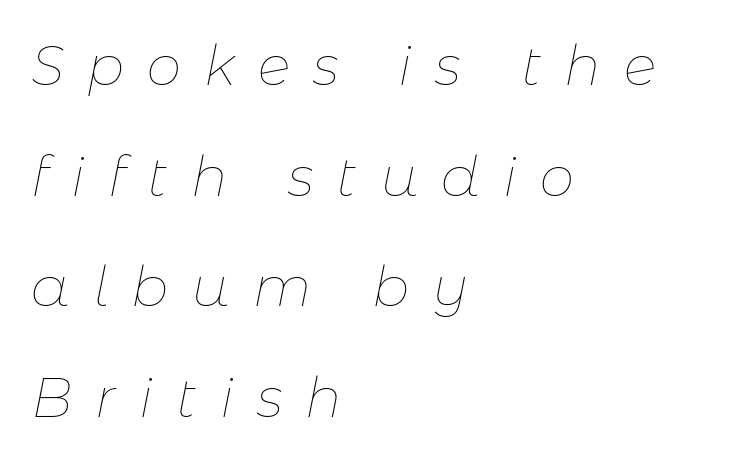
Descender tails drop into unmarked territory. The characters are drawn with everyday or finer stroke widths. Each new line begins a long way beneath the previous one. Varying glyph widths throughout — classic text-font behaviour. Line starts are locked; line ends wander. Observe the wide spacing: letters keep a clear distance from each other.
